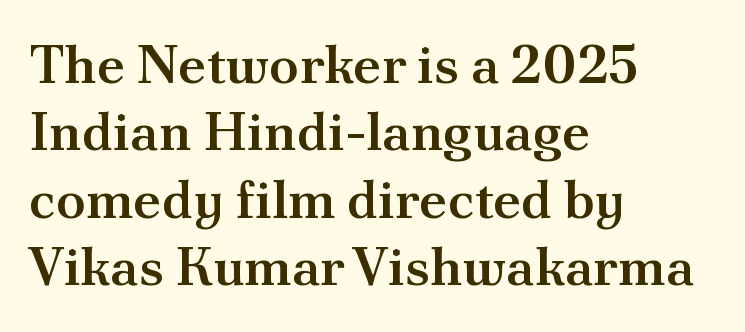
Q: Is the text bold? A: Semi-bold.
Q: Is the text italic (slanted)? A: No, it is upright.
Q: Is the typeface a serif or a sans-serif typeface? A: Serif.
Q: Is the text underlined? A: No.
Q: How is the paragraph aligned? A: Left-aligned.
Q: Is the spacing between letters normal or unusually wide? A: Normal.
Q: Is the spacing between lines tight, normal or loose? A: Normal.
Q: Width (condensed, normal, or wide)? A: Normal.
Q: Stroke contrast? A: Medium.
Q: x-height? A: Small.
Q: Monospaced? A: No.
